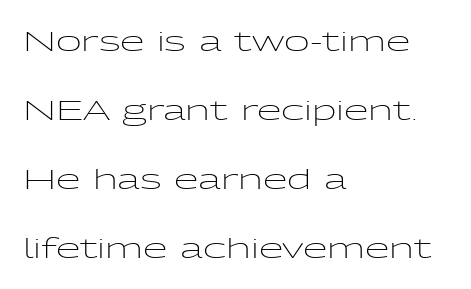
The image shows 28 px light, wide sans-serif type, upright; set left-aligned, loose line spacing (2.47x), normal letter spacing, not underlined; low stroke contrast and a medium x-height.
